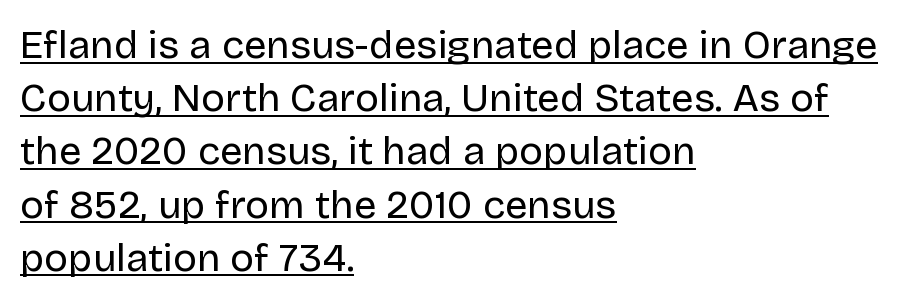
Proportional: the letters do not fall into vertical columns. Is the letter spacing exaggerated? No — it looks like the ordinary default. Heaviness? Minimal to ordinary, like unemphasized prose. These lines are composed in type without serifs.
